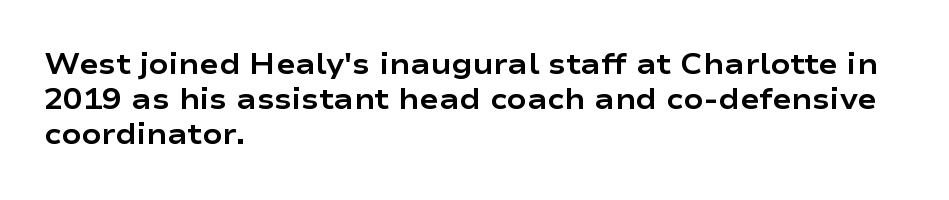
The image shows 29 px bold, wide sans-serif type, upright; set left-aligned, line spacing 1.21x, normal letter spacing, not underlined; low stroke contrast and a medium x-height.
